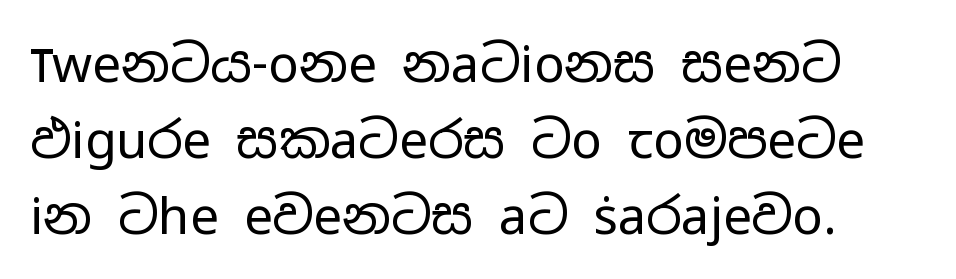
Vertical spacing — default. Ascenders rise straight up at ninety degrees. Each stroke keeps to a modest, everyday thickness or less. The type is set solid horizontally, with unmodified tracking. Spacing verdict: proportional, widths tailored to each character.
